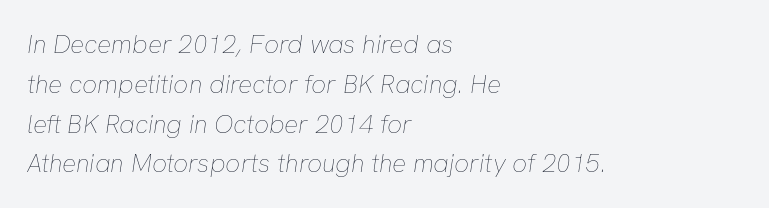
The lettering tilts uniformly, giving the passage an italic look. The characters are drawn with everyday or finer stroke widths. Baseline-to-baseline distance is the conventional proportion of letter height. Layout note: lines flush left. Has an underline been added? It has not.
